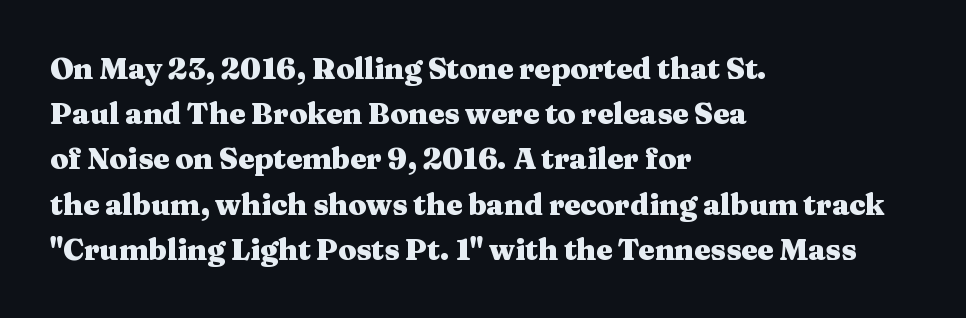
The image shows 29 px heavy, wide serif type, upright; set left-aligned, normal line spacing (1.56x), normal letter spacing, not underlined; medium stroke contrast and a medium x-height.
